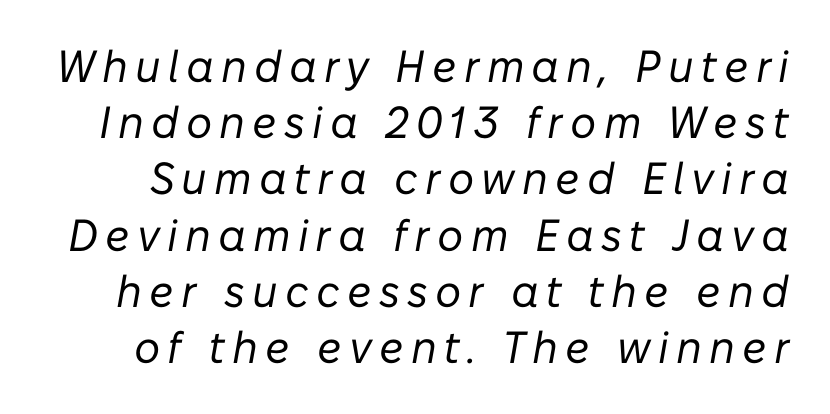
Proportional: the letters do not fall into vertical columns. Stems here are at most as thick as an everyday book face. The letters are slanted; this is an italic face. These lines sit exactly where default settings would place them.
